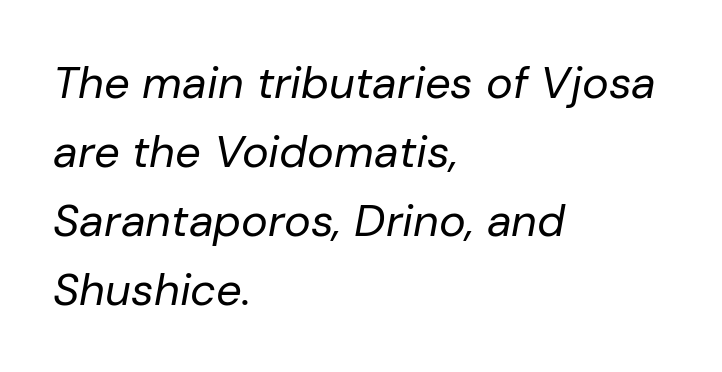
Q: Is the text bold? A: No.
Q: Is the text italic (slanted)? A: Yes, it leans right by about 10 degrees.
Q: Is the text underlined? A: No.
Q: How is the paragraph aligned? A: Left-aligned.
Q: Is the spacing between letters normal or unusually wide? A: Normal.
Q: Is the spacing between lines tight, normal or loose? A: Normal.
Q: Width (condensed, normal, or wide)? A: Normal.
Q: Stroke contrast? A: Low.
Q: x-height? A: Medium.
Q: Monospaced? A: No.
